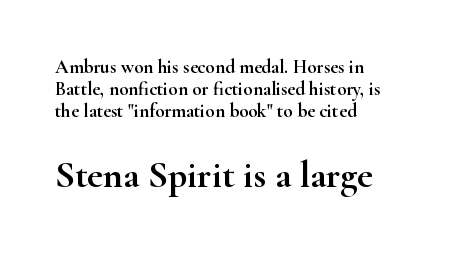
{"serif": "yes", "italic": "no", "width": "wide", "stroke_contrast": "high", "x_height": "small", "monospaced": "no", "underline": "no", "align": "left", "line_spacing": "tight", "line_spacing_ratio": 1.15, "letter_spacing": "normal", "letter_spacing_em": 0.0, "larger_block": "second", "size_ratio": 2.0, "glyph_px": 38}
